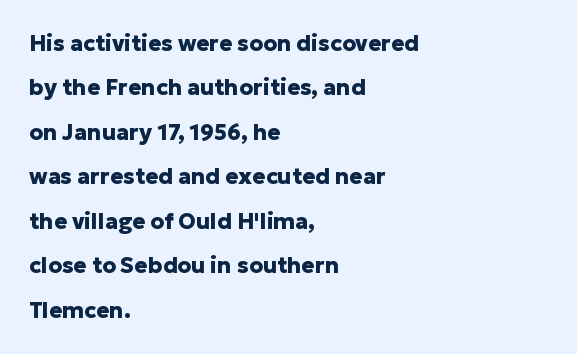
The image shows 22 px bold type, upright; set left-aligned, loose line spacing (2.02x), normal letter spacing, not underlined.
